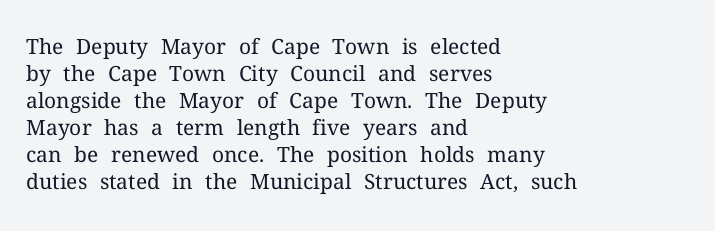
The passage shown is not underscored anywhere. Summary of vertical rhythm: regular, with standard interline spacing. The rag falls on the right side of this text block. Notice how the stems are strictly vertical — no italics here. Vertical stems look standard width or narrower in stroke.
